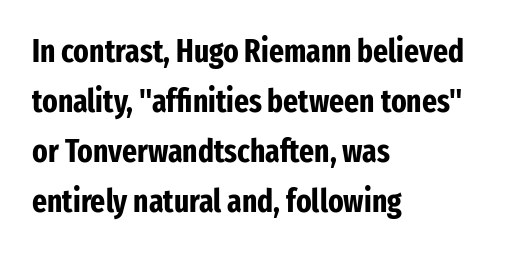
The space directly below the letters is spotless. The rendering shows plain stroke endings on the letterforms — a sans-serif design. How are the letters spaced? Ordinarily, with no added tracking. Spacing verdict: proportional, widths tailored to each character.
